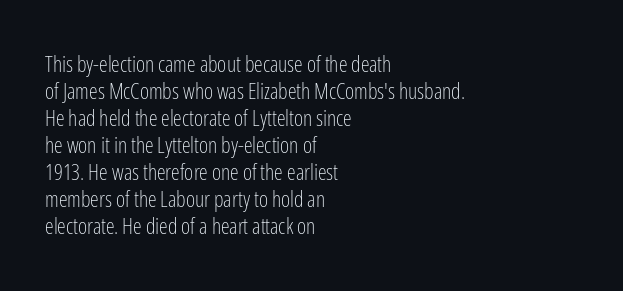
Beneath every word, the page is bare. The lettering holds an erect, upright posture throughout. Caption: face not bold, strokes unweighted. The gaps between neighbouring characters are ordinary and unremarkable.
